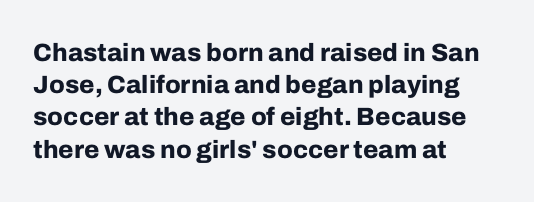
Q: Is the text bold? A: Yes.
Q: Is the text italic (slanted)? A: No, it is upright.
Q: Is the text underlined? A: No.
Q: How is the paragraph aligned? A: Left-aligned.
Q: Is the spacing between letters normal or unusually wide? A: Normal.
Q: Is the spacing between lines tight, normal or loose? A: Normal.
